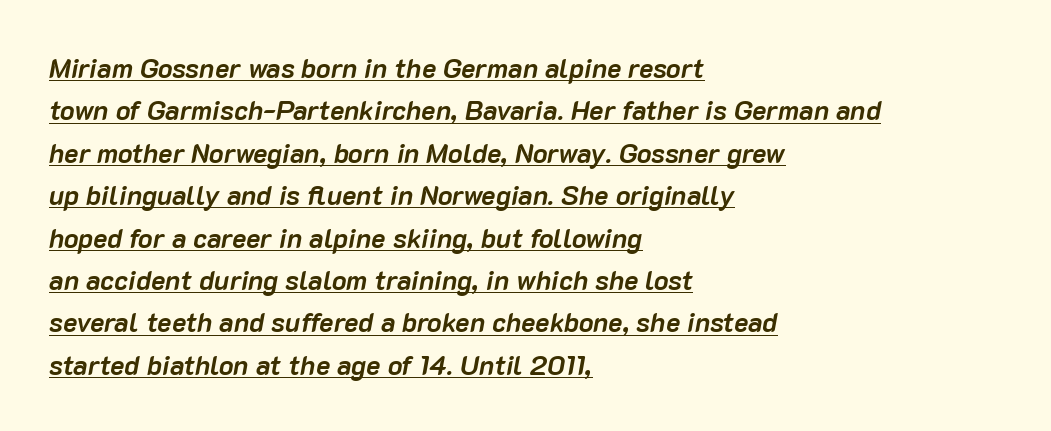
{"italic": "yes", "lean": "right", "slant_degrees": 10, "bold": "yes", "underline": "yes", "align": "left", "line_spacing": "normal", "line_spacing_ratio": 1.57, "letter_spacing": "normal", "letter_spacing_em": 0.0, "glyph_px": 27}
